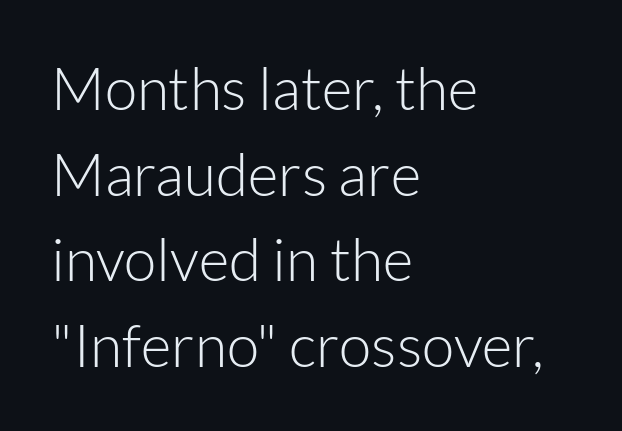
Q: Is the text bold? A: No.
Q: Is the text italic (slanted)? A: No, it is upright.
Q: Is the typeface a serif or a sans-serif typeface? A: Sans-serif.
Q: Is the text underlined? A: No.
Q: How is the paragraph aligned? A: Left-aligned.
Q: Is the spacing between letters normal or unusually wide? A: Normal.
Q: Is the spacing between lines tight, normal or loose? A: Normal.
Q: Width (condensed, normal, or wide)? A: Normal.
Q: Stroke contrast? A: Low.
Q: x-height? A: Medium.
Q: Monospaced? A: No.
